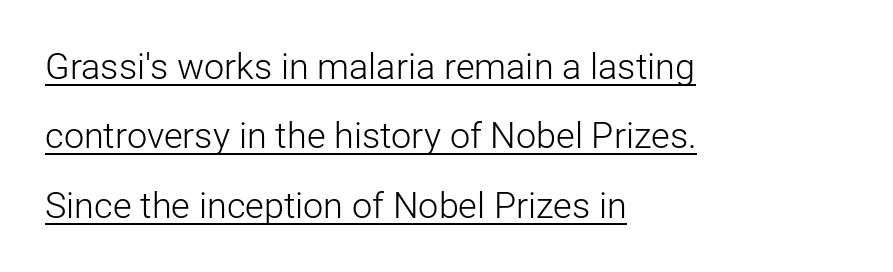
The image shows 36 px light sans-serif type, upright; set left-aligned, loose line spacing (1.93x), normal letter spacing, underlined; low stroke contrast and a medium x-height.
